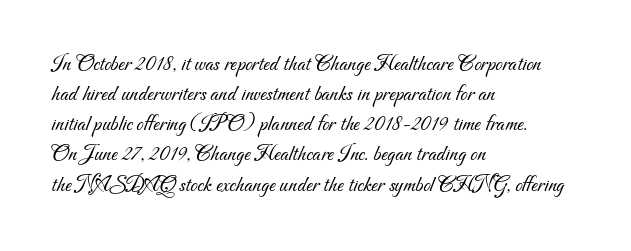
The image shows 23 px text type; set left-aligned, normal line spacing (1.31x), normal letter spacing, not underlined.
